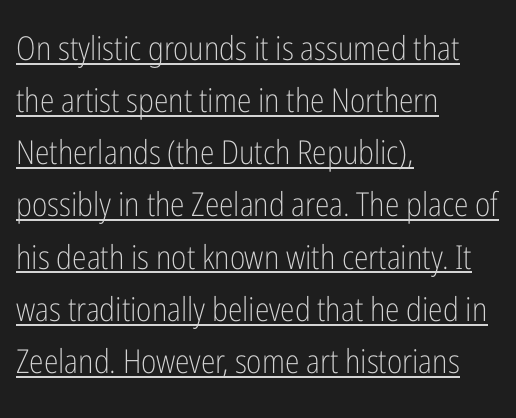
The compositor pushed each line to the left boundary. One glance says typical: line gaps are just what's usual. Varying glyph widths throughout — classic text-font behaviour. Ordinary non-slanted type is in use. The passage shown is underscored from start to finish. On a weight scale, this lands at 450 or below.
